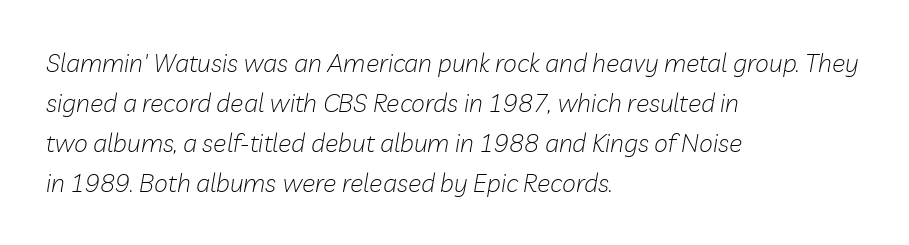
The image shows 25 px text type, italic (leaning right); set left-aligned, normal line spacing (1.6x), normal letter spacing, not underlined.
